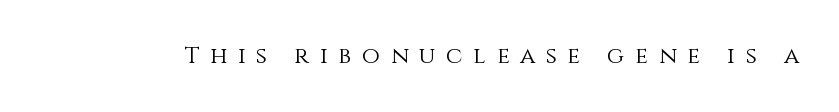
Q: Is the text bold? A: No.
Q: Is the text italic (slanted)? A: No, it is upright.
Q: Is the text underlined? A: No.
Q: Is the spacing between letters normal or unusually wide? A: Unusually wide.
